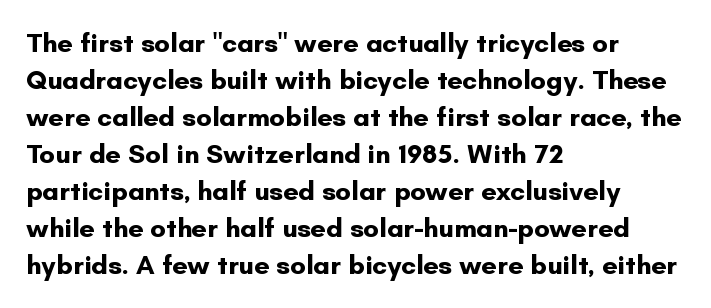
Q: Is the text bold? A: Yes.
Q: Is the text italic (slanted)? A: No, it is upright.
Q: Is the text underlined? A: No.
Q: How is the paragraph aligned? A: Left-aligned.
Q: Is the spacing between letters normal or unusually wide? A: Normal.
Q: Is the spacing between lines tight, normal or loose? A: Normal.
